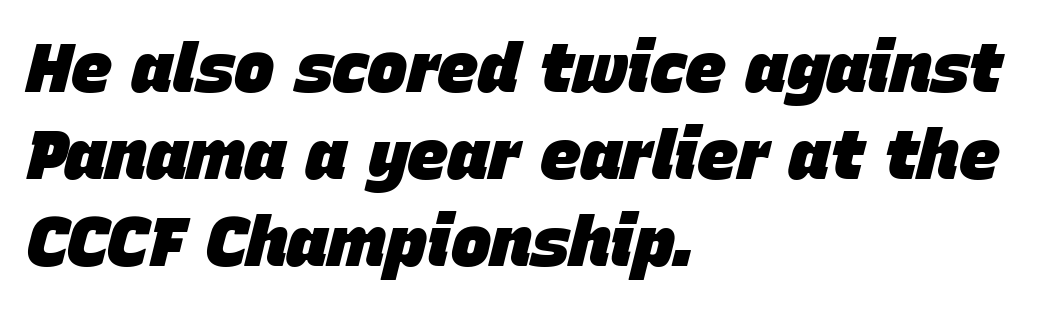
Stroke thickness is high; the sample reads as a true bold. The typography opts for an oblique posture over an upright one. Nobody drew a line under any word here. All the whitespace from short lines collects on the right.
